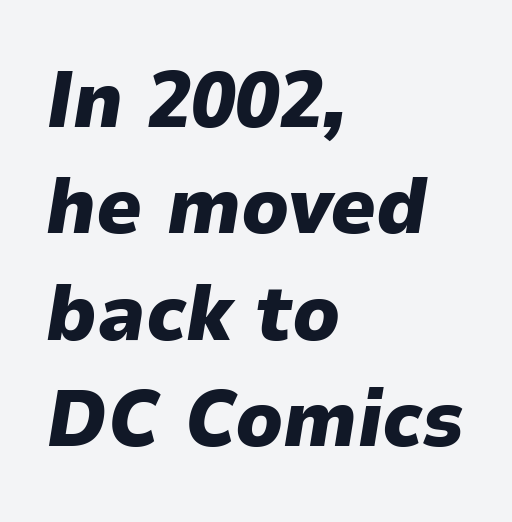
The face used here is rendered with its standard letterfit. A typesetter would call this proportional, since set widths differ per character. The typesetting leans heavy: a genuine bold. The ragged edge is on the right, which tells us the setting is flush left. There's an unmistakable incline to the writing here. Regular leading.
